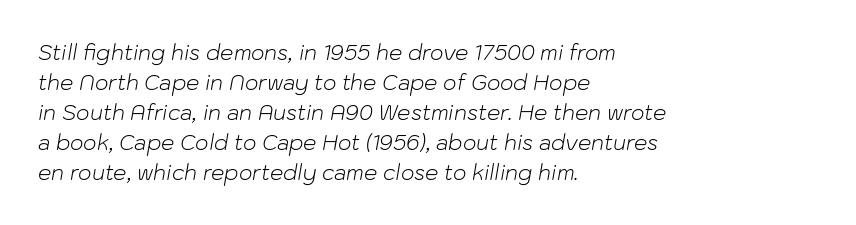
Check the space under the baseline: it is left empty. Characters follow at the spacing the type designer built in. Short and long lines alike share a common starting point at left. The typeface has the unassuming heft of standard copy or less. These lines sit exactly where default settings would place them.
